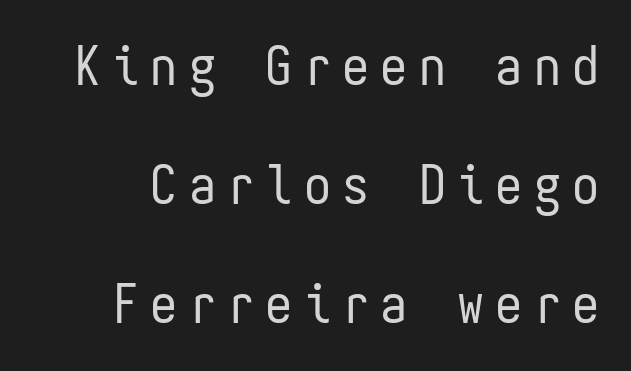
It's the straight-up-and-down kind of type. Serif or sans? Sans — the stroke terminals are bare. Is there much room between lines? Yes — plenty of vertical air separates them. Summary of weight: not heavy and not bold. The letters are spread apart with noticeably loose tracking. Think of a typewriter: that constant character pitch is what you see here.
